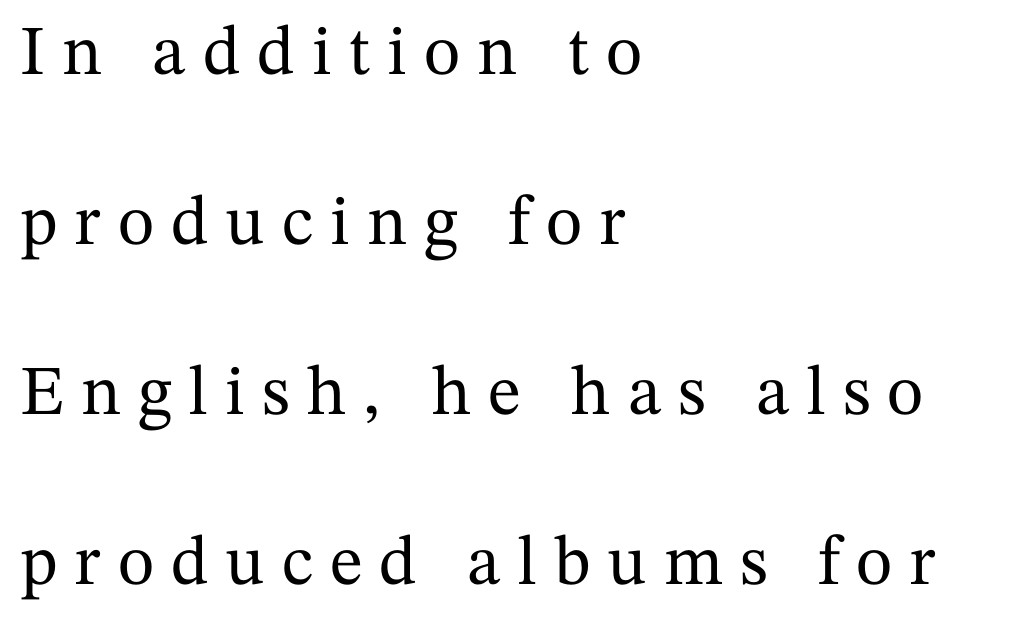
{"serif": "yes", "italic": "no", "width": "normal", "stroke_contrast": "medium", "x_height": "medium", "monospaced": "no", "underline": "no", "align": "left", "line_spacing": "loose", "line_spacing_ratio": 2.43, "letter_spacing": "wide", "letter_spacing_em": 0.24, "glyph_px": 70}
